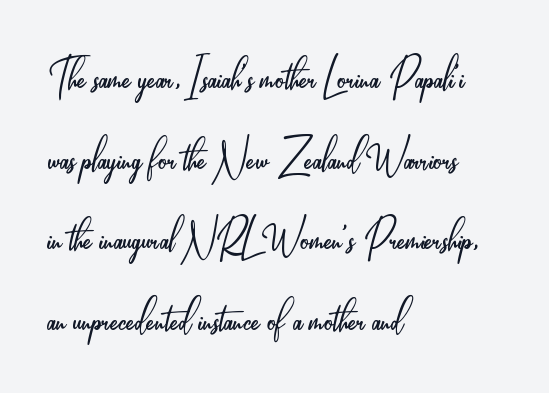
No extra ink here — the face is not bold. In CSS terms this would be text-align: left. The type is set solid horizontally, with unmodified tracking.
